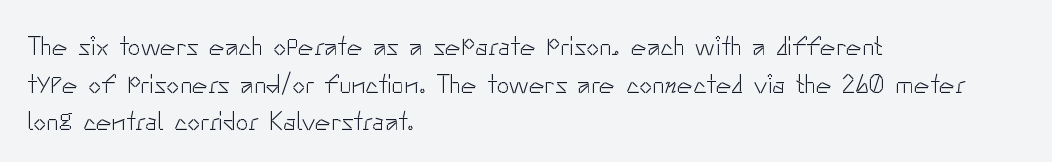
{"italic": "no", "bold": "no", "underline": "no", "align": "left", "line_spacing": "normal", "line_spacing_ratio": 1.45, "letter_spacing": "normal", "letter_spacing_em": 0.0, "glyph_px": 26}
